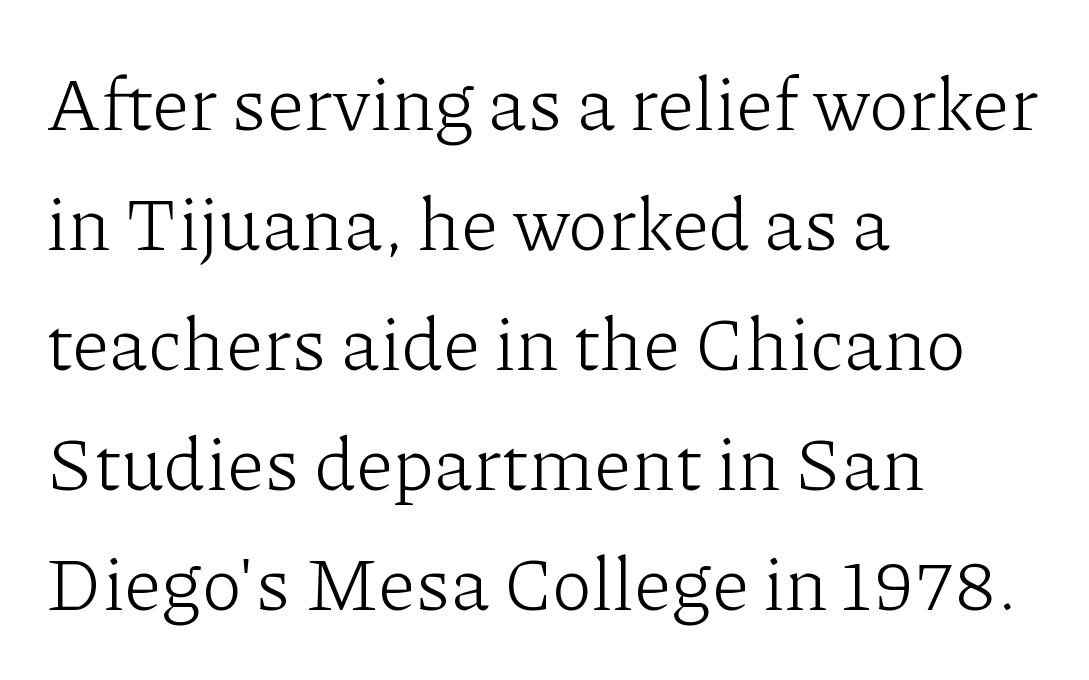
The rag falls on the right side of this text block. Here the designer chose a conventional face with non-uniform glyph widths. Weight: in the light-to-regular range. The passage shown has conventional tracking throughout. Bare-footed words on every line. This sample keeps an unexceptional amount of space between lines.
